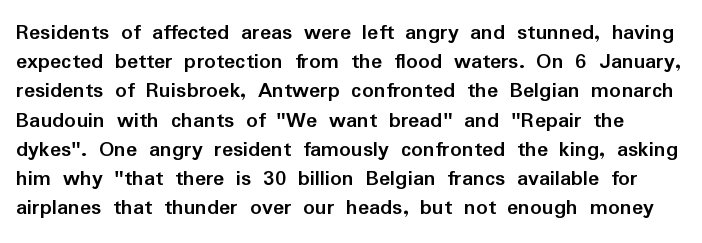
{"italic": "no", "bold": "yes", "underline": "no", "line_spacing": "normal", "line_spacing_ratio": 1.27, "letter_spacing": "normal", "letter_spacing_em": 0.0, "glyph_px": 23}
